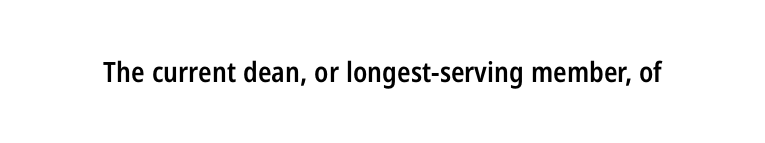
The image shows 28 px semibold, condensed sans-serif type, upright; set normal letter spacing, not underlined; low stroke contrast and a medium x-height.
